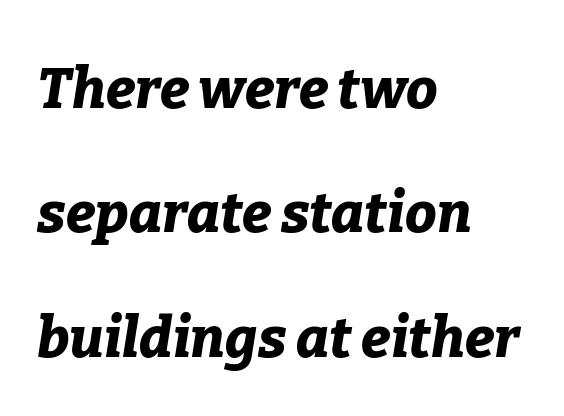
The image shows 56 px bold type, italic (leaning right); set left-aligned, loose line spacing (2.22x), normal letter spacing, not underlined; low stroke contrast and a medium x-height.
